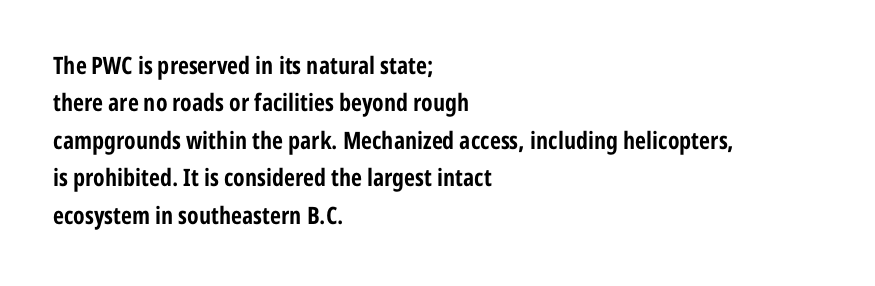
Underline: absent. Strokes here are thick enough to call this a true bold. This block has exactly the height ordinary leading produces. Standard letterfit; no display-style spreading of the glyphs. The lines are quadded left.
